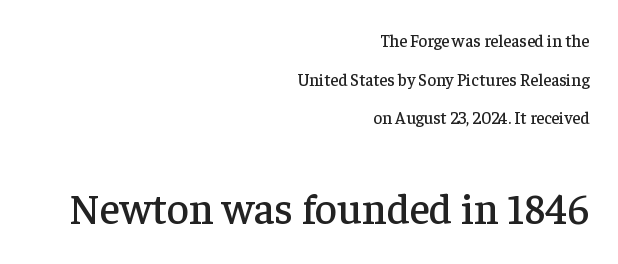
Spacing between characters is what you'd get straight out of the box. The passage shown is typeset with a serif family. Descenders are the only things crossing below the line. Style check: upright. What's the leading like? Stretched, with rows far apart.
